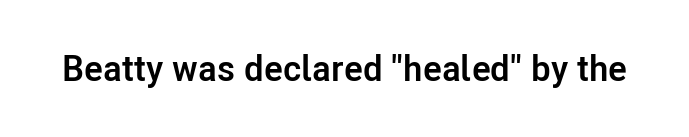
Stroke terminals: plain, sans-serif. Its strokes are broad and dark, the hallmark of bold type. Each letter keeps its own natural width here, so spacing adapts to shape. Spacing between characters is what you'd get straight out of the box.
